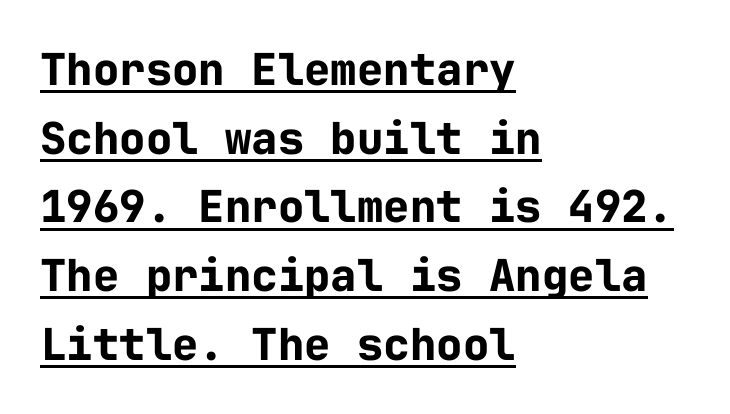
Serif or sans? Sans — the stroke terminals are bare. Is there much room between lines? A standard amount, neither cramped nor airy. The letters march in equal steps, a hallmark of fixed-pitch type. Do the letters lean? They stand straight. This sample is left-justified, so line endings fall wherever the words run out. The letters sit at their default tracking, neither squeezed nor spread.
